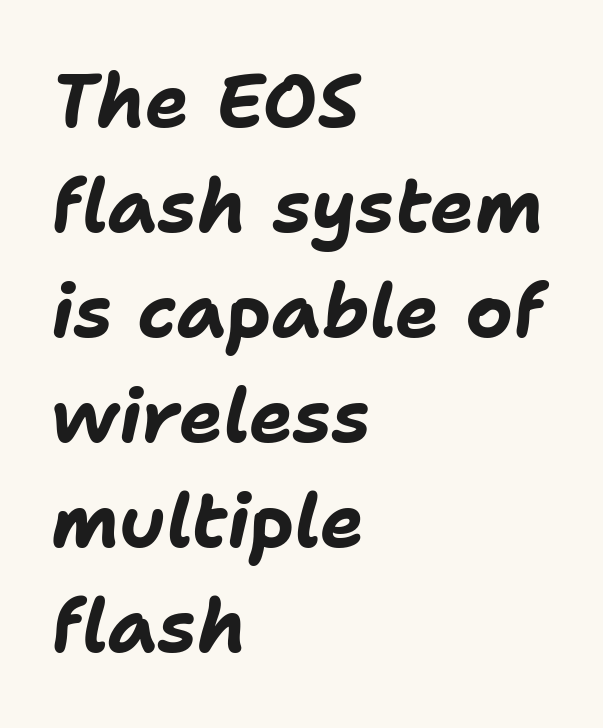
{"italic": "yes", "lean": "right", "slant_degrees": 11, "bold": "yes", "weight": "bold", "width": "normal", "stroke_contrast": "low", "x_height": "medium", "monospaced": "no", "underline": "no", "align": "left", "line_spacing": "normal", "line_spacing_ratio": 1.42, "letter_spacing": "normal", "letter_spacing_em": 0.0, "glyph_px": 74}
